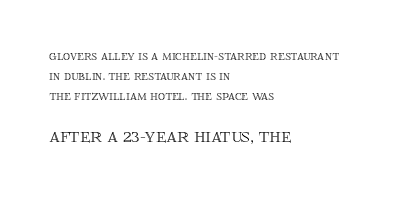
Visually the block forms a straight wall on the left and a jagged coastline on the right. Nope, not italic — everything's standing straight. Decoration check: the copy has no underline. The letters in the lower block stand taller than those in the block above. Regarding leading, the lines here are spaced in the standard way.
